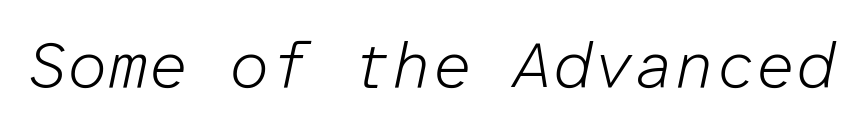
The image shows 64 px light type, italic (leaning right), monospaced; set normal letter spacing, not underlined; low stroke contrast and a medium x-height.
